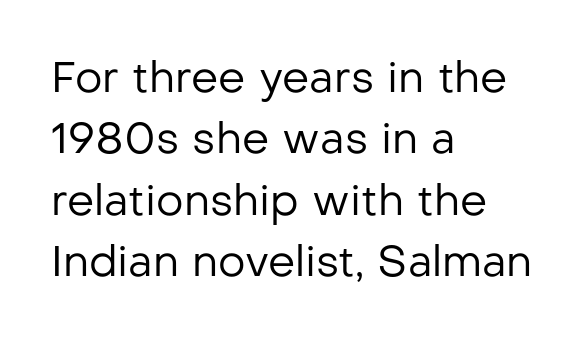
{"serif": "no", "italic": "no", "bold": "no", "weight": "regular", "width": "normal", "stroke_contrast": "low", "x_height": "medium", "monospaced": "no", "underline": "no", "align": "left", "line_spacing": "normal", "line_spacing_ratio": 1.43, "letter_spacing": "normal", "letter_spacing_em": 0.0, "glyph_px": 43}
